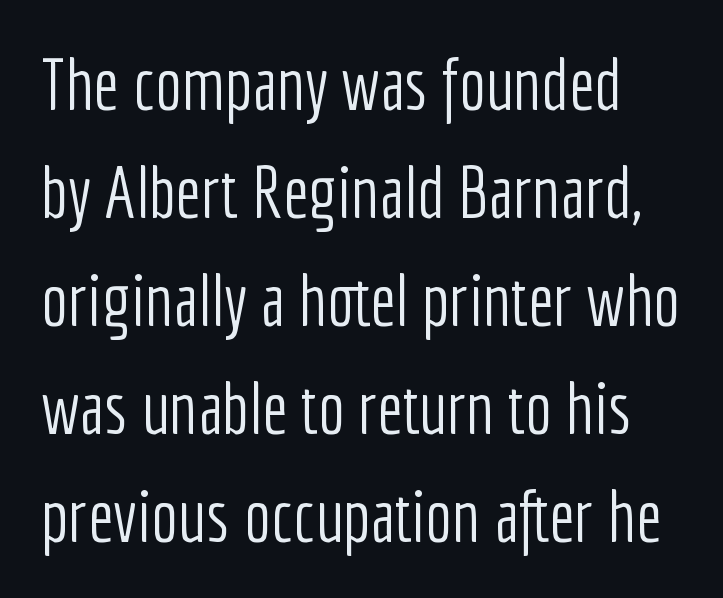
Q: Is the text bold? A: No.
Q: Is the text italic (slanted)? A: No, it is upright.
Q: Is the typeface a serif or a sans-serif typeface? A: Sans-serif.
Q: Is the text underlined? A: No.
Q: Is the spacing between letters normal or unusually wide? A: Normal.
Q: Is the spacing between lines tight, normal or loose? A: Normal.
Q: Width (condensed, normal, or wide)? A: Condensed.
Q: Stroke contrast? A: Low.
Q: x-height? A: Medium.
Q: Monospaced? A: No.
